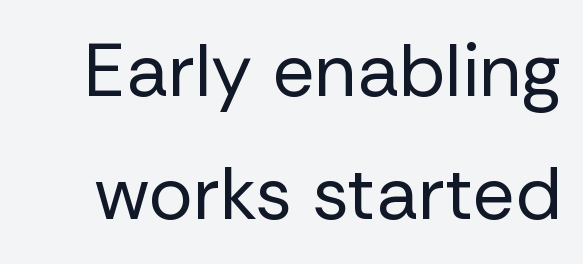
{"serif": "no", "italic": "no", "bold": "no", "weight": "regular", "width": "normal", "stroke_contrast": "low", "x_height": "medium", "monospaced": "no", "underline": "no", "line_spacing": "normal", "line_spacing_ratio": 1.66, "letter_spacing": "normal", "letter_spacing_em": 0.0, "glyph_px": 74}
